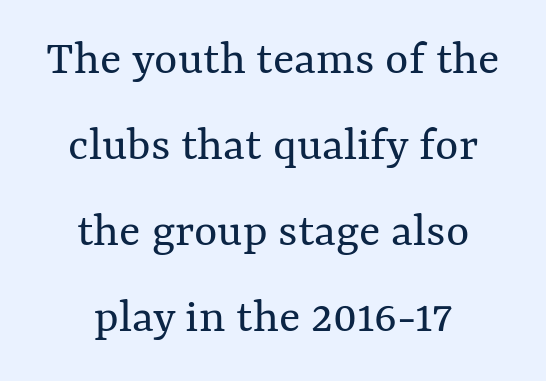
Descenders are the only things crossing below the line. No heavy texture on the line: the type isn't bold. A typesetter would call this proportional, since set widths differ per character. Does extra space separate the letters? No, they use regular spacing. A roman cut, with each character standing at attention. The whitespace from short lines is split evenly between both sides.
